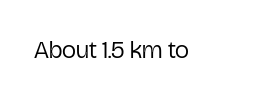
Q: Is the text bold? A: No.
Q: Is the text italic (slanted)? A: No, it is upright.
Q: Is the text underlined? A: No.
Q: Is the spacing between letters normal or unusually wide? A: Normal.
